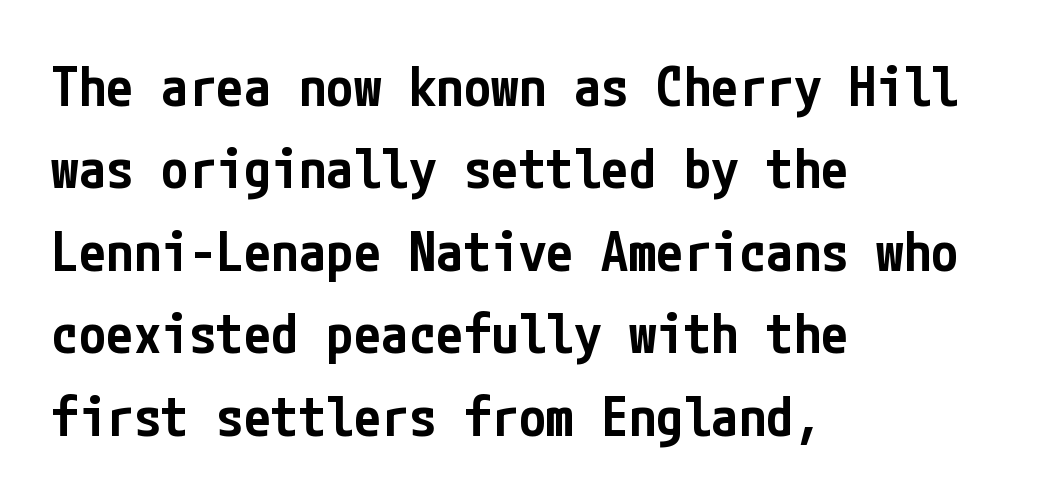
Q: Is the text bold? A: Semi-bold.
Q: Is the text italic (slanted)? A: No, it is upright.
Q: Is the typeface a serif or a sans-serif typeface? A: Sans-serif.
Q: Is the text underlined? A: No.
Q: How is the paragraph aligned? A: Left-aligned.
Q: Is the spacing between letters normal or unusually wide? A: Normal.
Q: Is the spacing between lines tight, normal or loose? A: Normal.
Q: Width (condensed, normal, or wide)? A: Condensed.
Q: Stroke contrast? A: Low.
Q: x-height? A: Medium.
